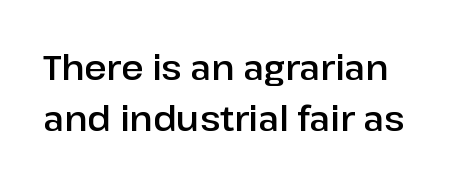
The image shows 34 px sans-serif type, upright; set normal line spacing (1.51x), normal letter spacing, not underlined; low stroke contrast and a medium x-height.
